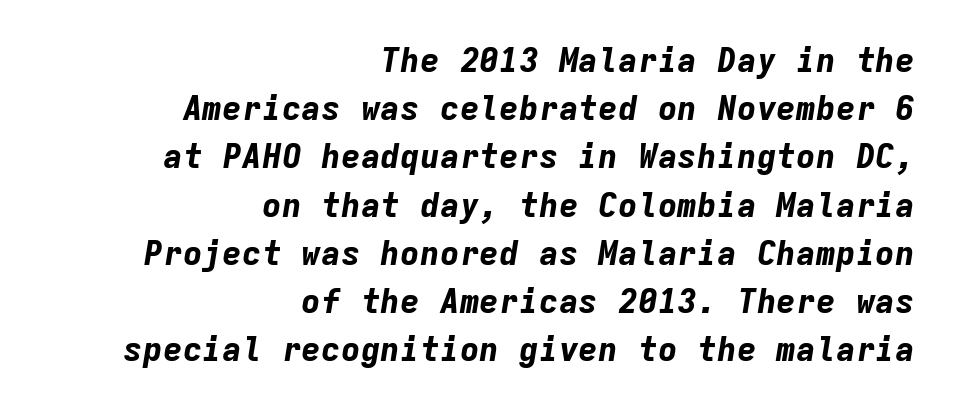
Q: Is the text bold? A: Yes.
Q: Is the text italic (slanted)? A: Yes, it leans right by about 9 degrees.
Q: Is the text underlined? A: No.
Q: How is the paragraph aligned? A: Right-aligned.
Q: Is the spacing between letters normal or unusually wide? A: Normal.
Q: Is the spacing between lines tight, normal or loose? A: Normal.
Q: Width (condensed, normal, or wide)? A: Normal.
Q: Stroke contrast? A: Low.
Q: x-height? A: Medium.
Q: Monospaced? A: Yes.
